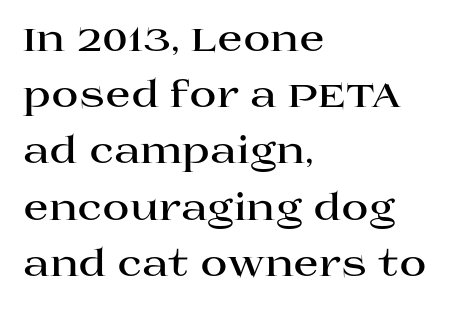
{"serif": "yes", "italic": "no", "bold": "yes", "weight": "bold", "width": "wide", "stroke_contrast": "high", "x_height": "large", "monospaced": "no", "underline": "no", "align": "left", "line_spacing": "normal", "line_spacing_ratio": 1.52, "letter_spacing": "normal", "letter_spacing_em": 0.0, "glyph_px": 37}
